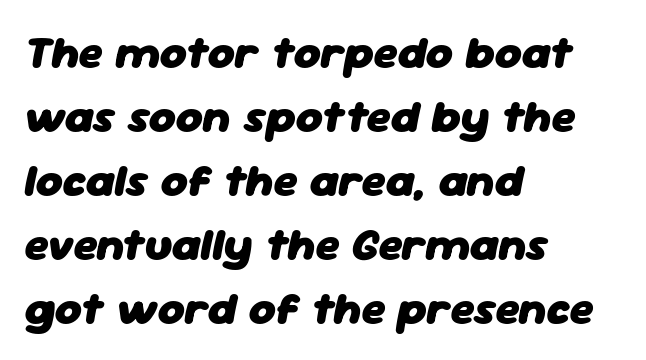
The image shows 46 px heavy type, italic (leaning right); set left-aligned, normal line spacing (1.39x), normal letter spacing, not underlined; low stroke contrast and a medium x-height.
